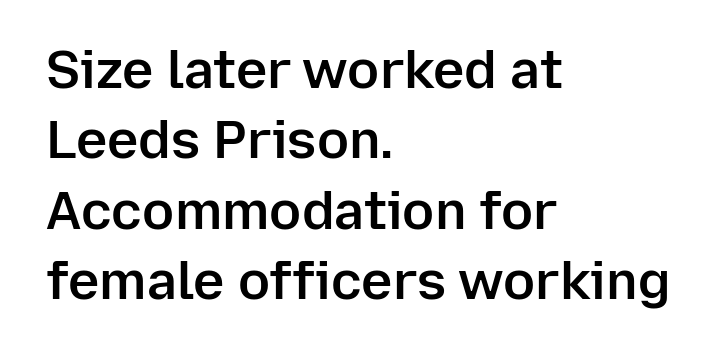
The image shows 53 px semibold sans-serif type, upright; set left-aligned, normal line spacing (1.33x), normal letter spacing, not underlined; low stroke contrast and a medium x-height.
